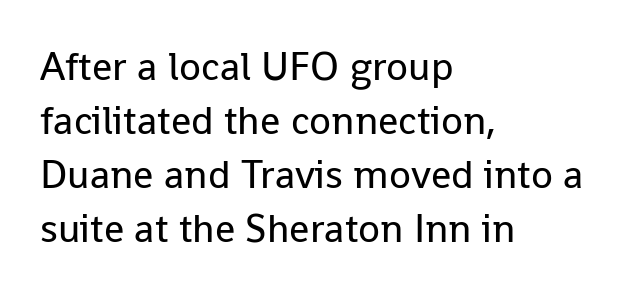
The image shows 40 px regular-weight sans-serif type, upright; set left-aligned, normal line spacing (1.35x), normal letter spacing, not underlined; low stroke contrast and a medium x-height.
